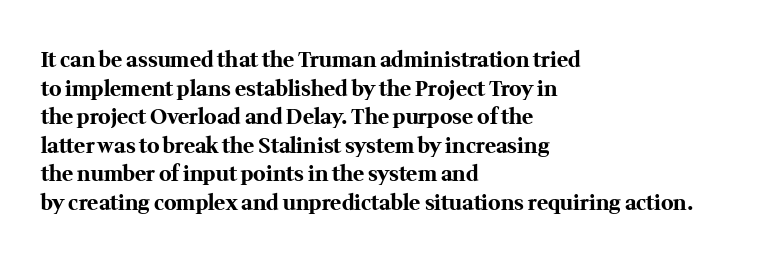
{"italic": "no", "bold": "yes", "underline": "no", "align": "left", "line_spacing": "normal", "line_spacing_ratio": 1.36, "letter_spacing": "normal", "letter_spacing_em": 0.0, "glyph_px": 21}
